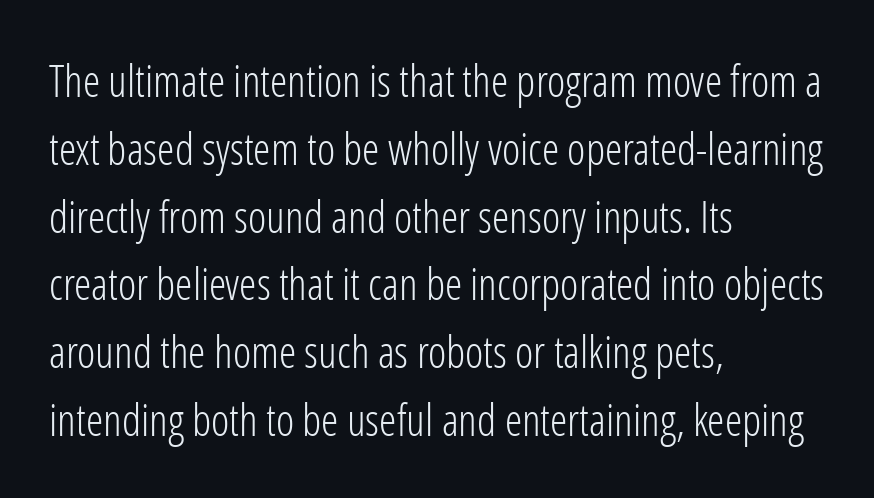
The image shows 44 px light, condensed sans-serif type, upright; set left-aligned, normal line spacing (1.54x), normal letter spacing, not underlined; low stroke contrast and a medium x-height.
